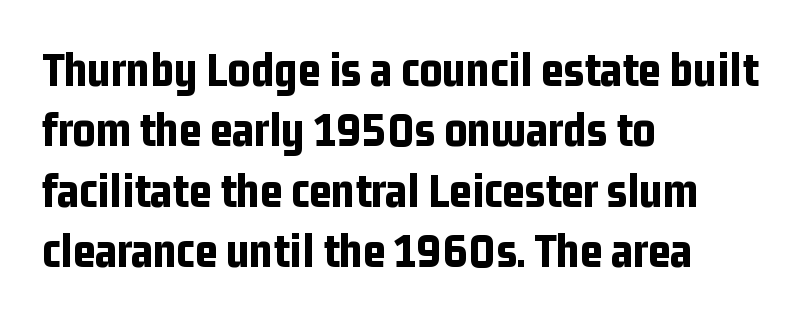
Inter-character spacing is left at the font's built-in metrics. Typesetter's note: full bold, strokes at maximum text heaviness. Anything drawn beneath the words? Only blank space. The face used here is proportionally spaced, like ordinary book or web type. Regarding serifs, this sample does without them.
